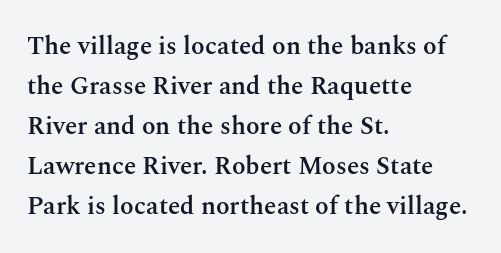
Each glyph is drawn with semibold strokes, heavier than normal yet not fully bold. Students, note that the glyphs here touch the page at normal intervals. Posture: vertical. A classic flush-left, rag-right setting is used for this passage. Does the leading feel generous? No, just average. Descenders hang freely into open space.
